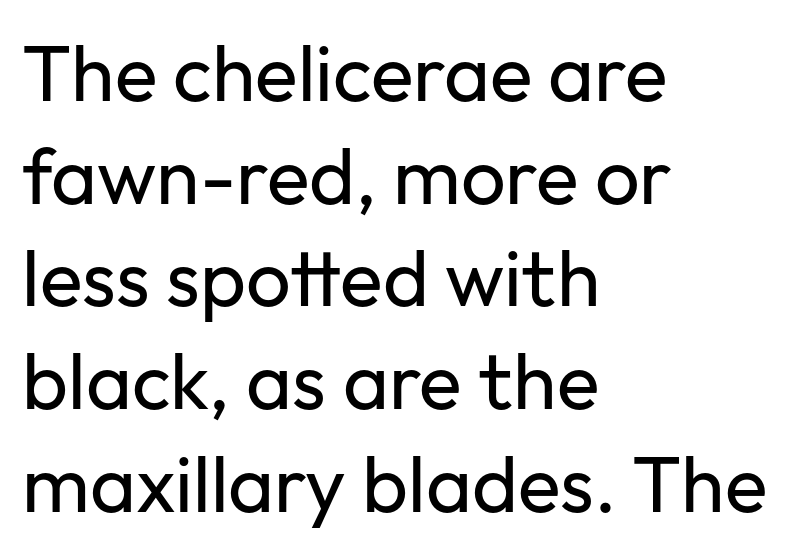
The passage shown stacks its lines at a standard gap. The gap between lines stays unmarked. In terms of letterspacing, this is plain default setting. Where is the straight margin? On the left. Quick note: not italic, upright. The text was rendered using a sans face with plain stroke endings.
